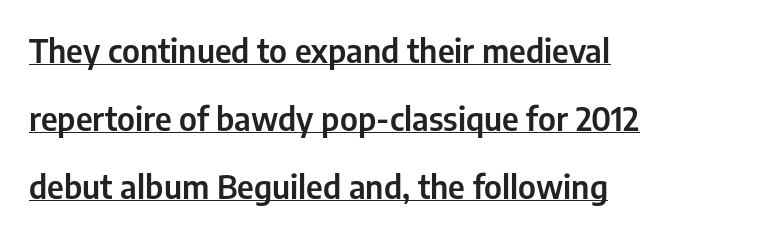
{"serif": "no", "italic": "no", "width": "condensed", "stroke_contrast": "low", "x_height": "medium", "monospaced": "no", "underline": "yes", "align": "left", "line_spacing": "loose", "line_spacing_ratio": 2.06, "letter_spacing": "normal", "letter_spacing_em": 0.0, "glyph_px": 33}
